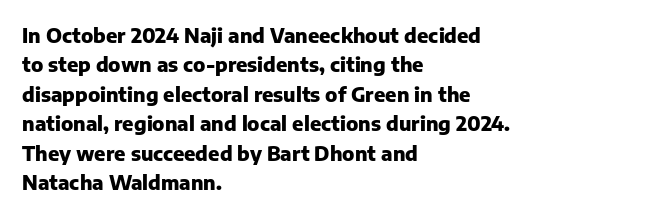
The image shows 20 px bold type, upright; set left-aligned, normal line spacing (1.47x), normal letter spacing, not underlined.
